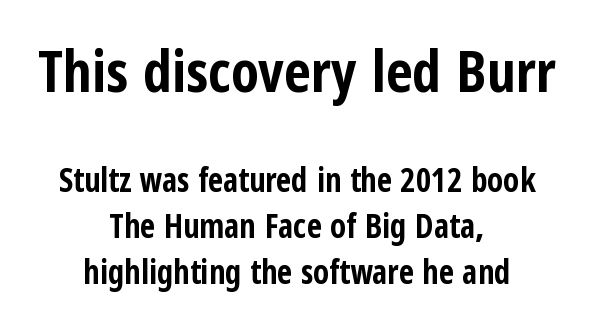
The image shows 58 px bold, condensed sans-serif type, upright; set centered, normal line spacing (1.38x), normal letter spacing, not underlined; the first (top) block is 1.76x larger; low stroke contrast and a medium x-height.
